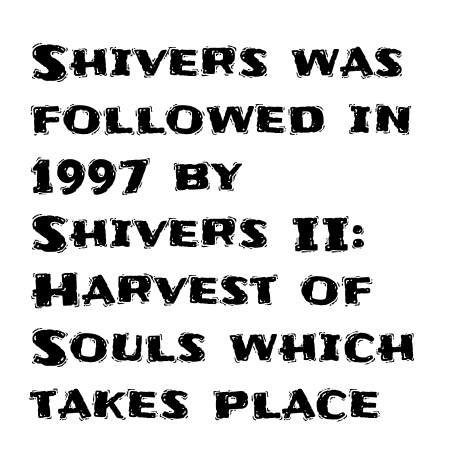
This sample has the flowing, uneven cadence of proportional lettering. The space directly below the letters is spotless. The line texture is even and compact thanks to regular tracking. These lines are composed in type without serifs. The lettering stays uniformly vertical, giving the passage a roman look.
